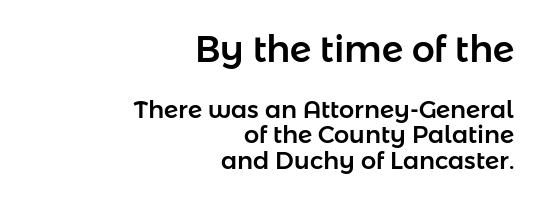
The words here are not underlined. Horizontal alignment here is rightward, an uncommon choice for prose. Ordinary non-slanted type is in use. Stroke terminals: plain, sans-serif.
